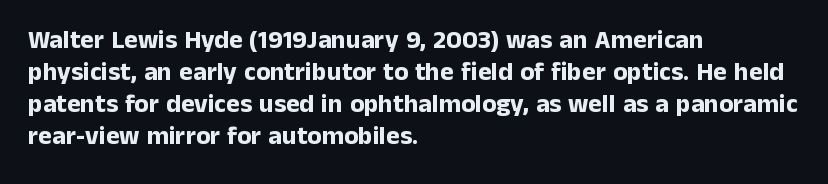
Q: Is the text bold? A: Yes.
Q: Is the text italic (slanted)? A: No, it is upright.
Q: Is the text underlined? A: No.
Q: How is the paragraph aligned? A: Left-aligned.
Q: Is the spacing between letters normal or unusually wide? A: Normal.
